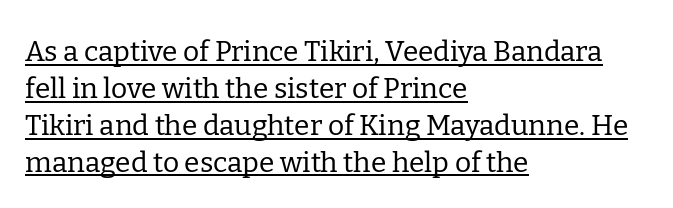
No extra ink here — the face is not bold. The line-height multiplier appears to be the usual default. Character widths vary here, with narrow letters taking less room than wide ones. Has an underline been added? It has.
